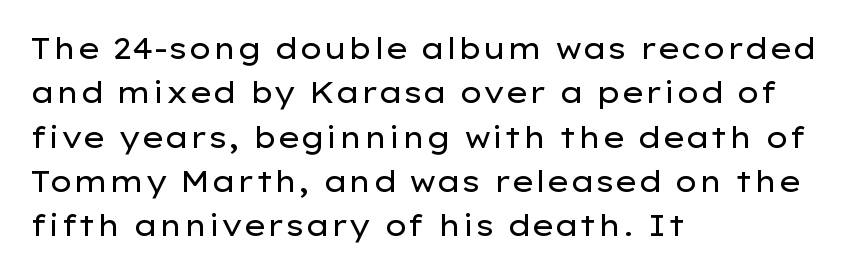
The image shows 29 px regular-weight, wide sans-serif type, upright; set left-aligned, normal line spacing (1.53x), normal letter spacing, not underlined; low stroke contrast and a medium x-height.
